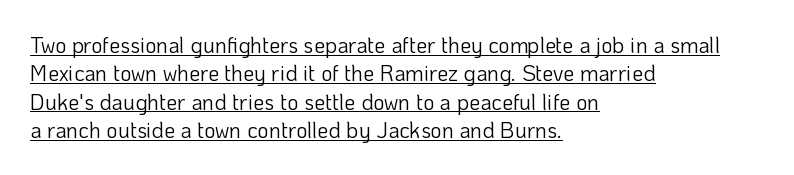
Q: Is the text bold? A: No.
Q: Is the text italic (slanted)? A: No, it is upright.
Q: Is the text underlined? A: Yes.
Q: How is the paragraph aligned? A: Left-aligned.
Q: Is the spacing between letters normal or unusually wide? A: Normal.
Q: Is the spacing between lines tight, normal or loose? A: Normal.
